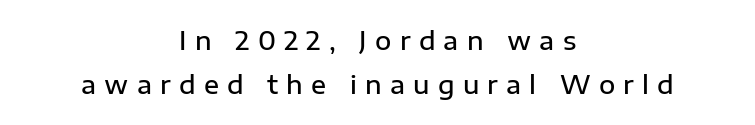
The image shows 25 px text type, upright; set centered, line spacing 1.77x, unusually wide letter spacing (+0.33 em), not underlined.
